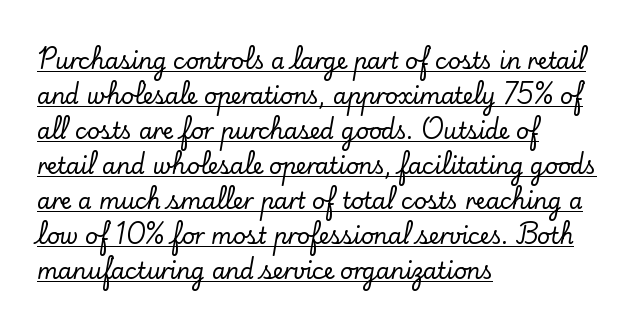
Compared with a centered layout, this one pins lines to the left instead. The space between consecutive lines is moderate. In terms of letterspacing, this is plain default setting. This sample carries an underscore along the baseline area.
